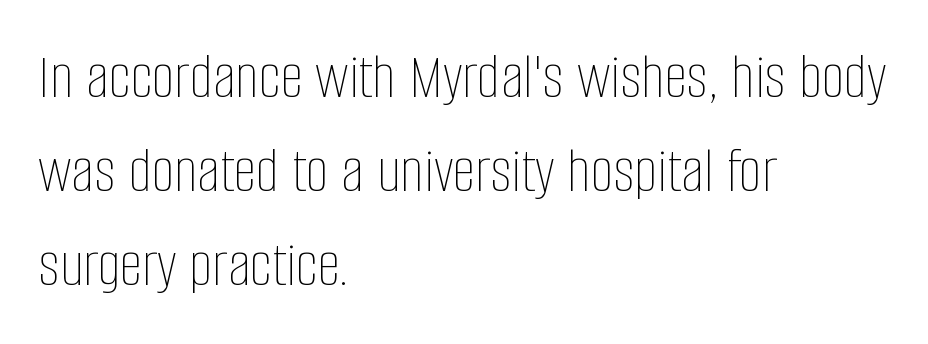
Q: Is the text bold? A: No.
Q: Is the text italic (slanted)? A: No, it is upright.
Q: Is the text underlined? A: No.
Q: How is the paragraph aligned? A: Left-aligned.
Q: Is the spacing between letters normal or unusually wide? A: Normal.
Q: Is the spacing between lines tight, normal or loose? A: Normal.
Q: Width (condensed, normal, or wide)? A: Condensed.
Q: Stroke contrast? A: Low.
Q: x-height? A: Large.
Q: Monospaced? A: No.
